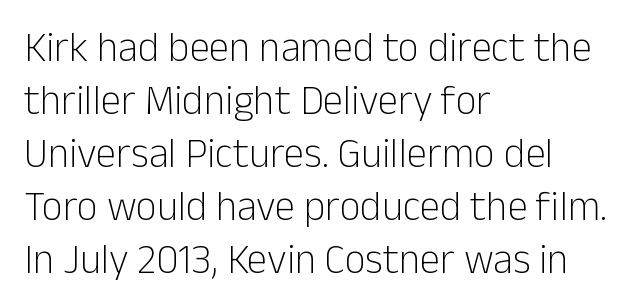
{"serif": "no", "italic": "no", "bold": "no", "weight": "light", "width": "normal", "stroke_contrast": "low", "x_height": "medium", "monospaced": "no", "underline": "no", "align": "left", "line_spacing": "normal", "line_spacing_ratio": 1.29, "letter_spacing": "normal", "letter_spacing_em": 0.0, "glyph_px": 41}
